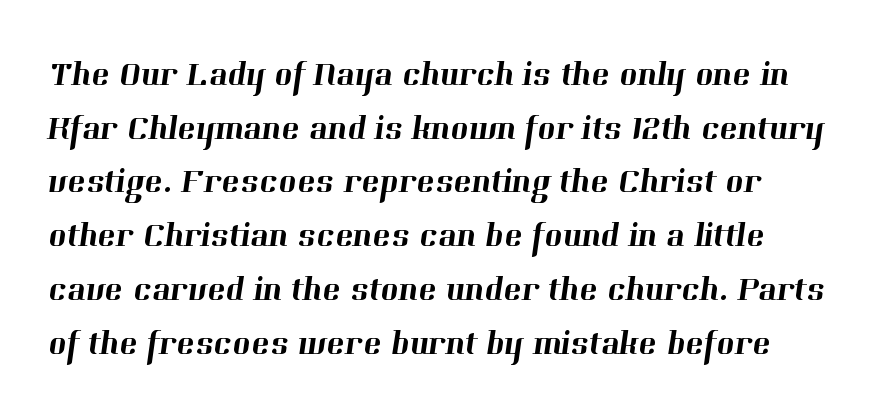
{"serif": "yes", "width": "normal", "stroke_contrast": "high", "x_height": "medium", "monospaced": "no", "underline": "no", "line_spacing": "normal", "line_spacing_ratio": 1.58, "letter_spacing": "normal", "letter_spacing_em": 0.0, "glyph_px": 34}
